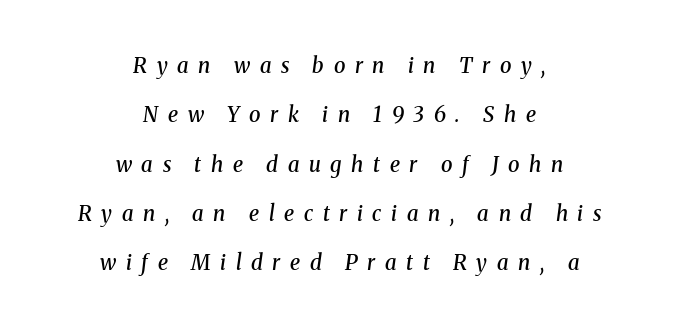
{"italic": "yes", "lean": "right", "slant_degrees": 8, "bold": "semi", "underline": "no", "align": "center", "line_spacing": "loose", "line_spacing_ratio": 2.35, "letter_spacing": "wide", "letter_spacing_em": 0.46, "glyph_px": 21}
